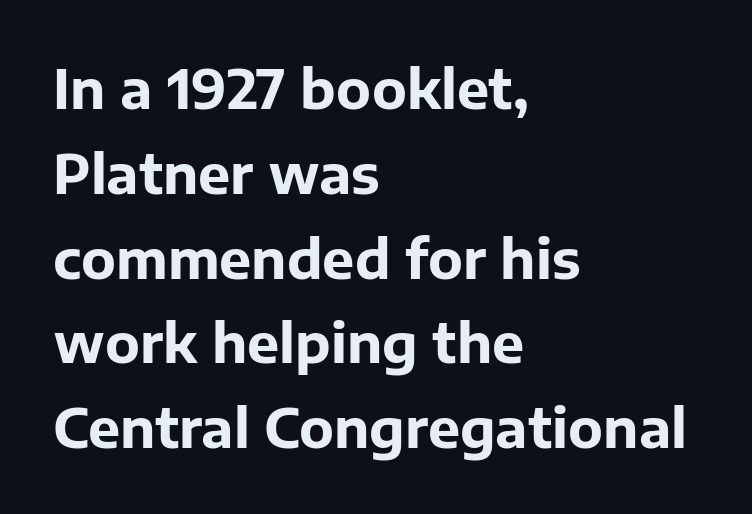
Q: Is the text bold? A: Yes.
Q: Is the text italic (slanted)? A: No, it is upright.
Q: Is the typeface a serif or a sans-serif typeface? A: Sans-serif.
Q: Is the text underlined? A: No.
Q: How is the paragraph aligned? A: Left-aligned.
Q: Is the spacing between letters normal or unusually wide? A: Normal.
Q: Is the spacing between lines tight, normal or loose? A: Normal.
Q: Width (condensed, normal, or wide)? A: Normal.
Q: Stroke contrast? A: Low.
Q: x-height? A: Medium.
Q: Monospaced? A: No.
